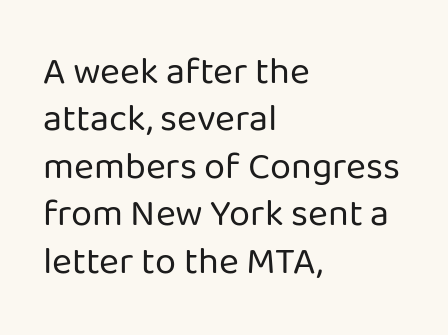
{"serif": "no", "italic": "no", "bold": "no", "weight": "regular", "width": "normal", "stroke_contrast": "low", "x_height": "medium", "monospaced": "no", "underline": "no", "align": "left", "line_spacing": "normal", "line_spacing_ratio": 1.25, "letter_spacing": "normal", "letter_spacing_em": 0.0, "glyph_px": 38}
